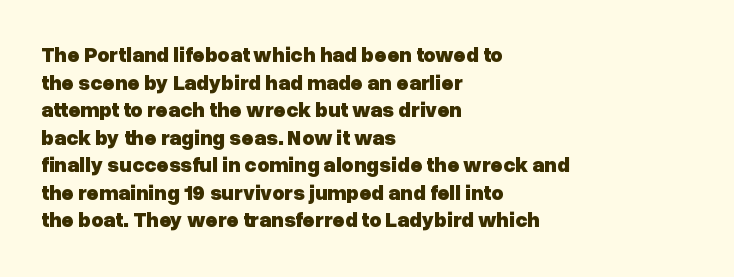
The image shows 21 px bold type, upright; set left-aligned, normal line spacing (1.31x), normal letter spacing, not underlined.
